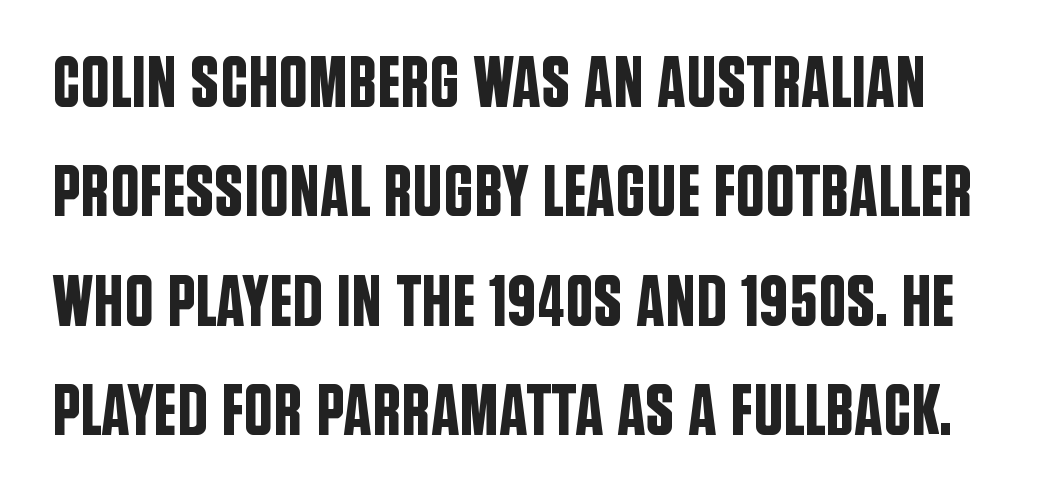
Classification — sans serif. Summary of vertical rhythm: regular, with standard interline spacing. These lines were composed using upright roman letters. These lines keep a tight, regular rhythm from letter to letter.
